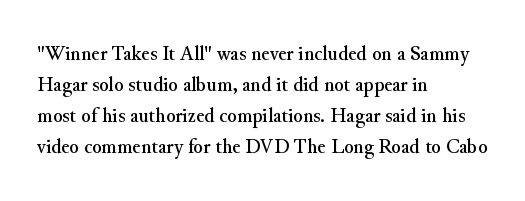
Q: Is the text italic (slanted)? A: No, it is upright.
Q: Is the text underlined? A: No.
Q: How is the paragraph aligned? A: Left-aligned.
Q: Is the spacing between letters normal or unusually wide? A: Normal.
Q: Is the spacing between lines tight, normal or loose? A: Normal.
